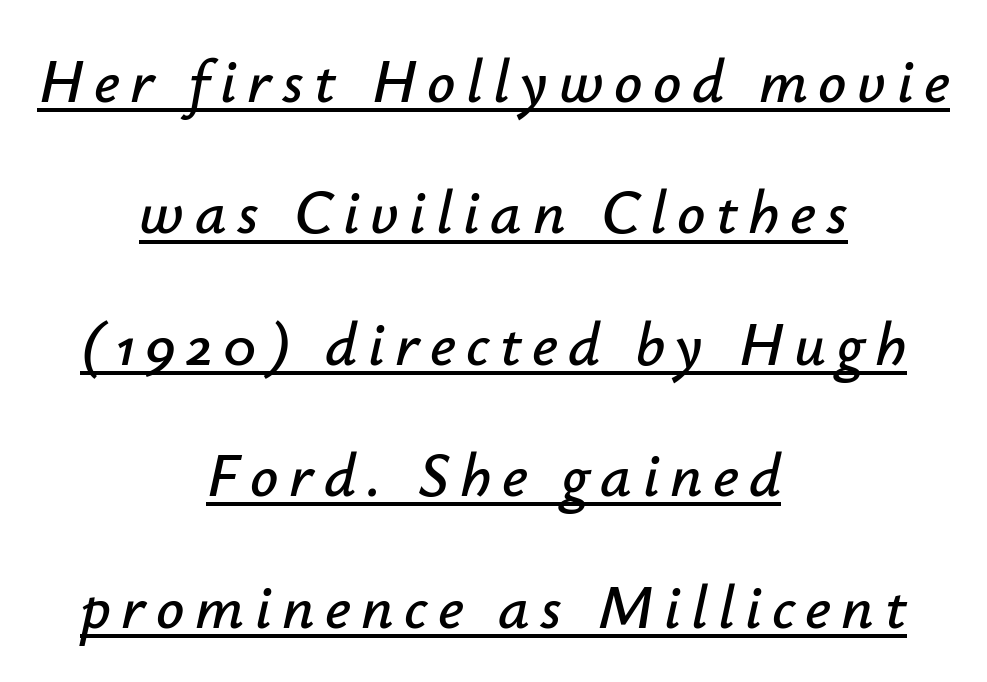
{"italic": "yes", "lean": "right", "slant_degrees": 12, "width": "normal", "stroke_contrast": "low", "x_height": "small", "monospaced": "no", "underline": "yes", "align": "center", "line_spacing": "loose", "line_spacing_ratio": 2.12, "glyph_px": 62}
